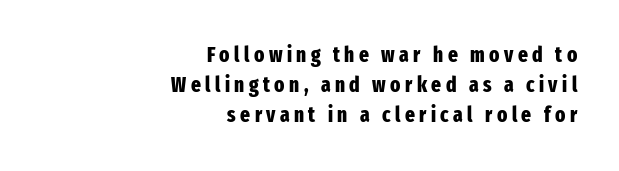
Q: Is the text bold? A: Yes.
Q: Is the text italic (slanted)? A: No, it is upright.
Q: Is the text underlined? A: No.
Q: How is the paragraph aligned? A: Right-aligned.
Q: Is the spacing between letters normal or unusually wide? A: Unusually wide.
Q: Is the spacing between lines tight, normal or loose? A: Normal.
